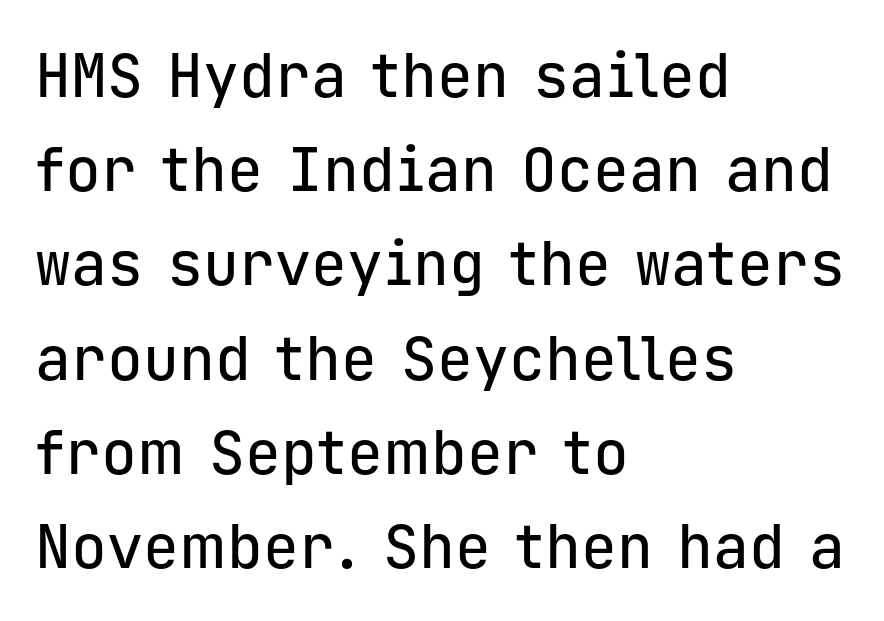
The image shows 60 px sans-serif type, upright, monospaced; set left-aligned, normal line spacing (1.57x), normal letter spacing, not underlined; low stroke contrast and a medium x-height.
